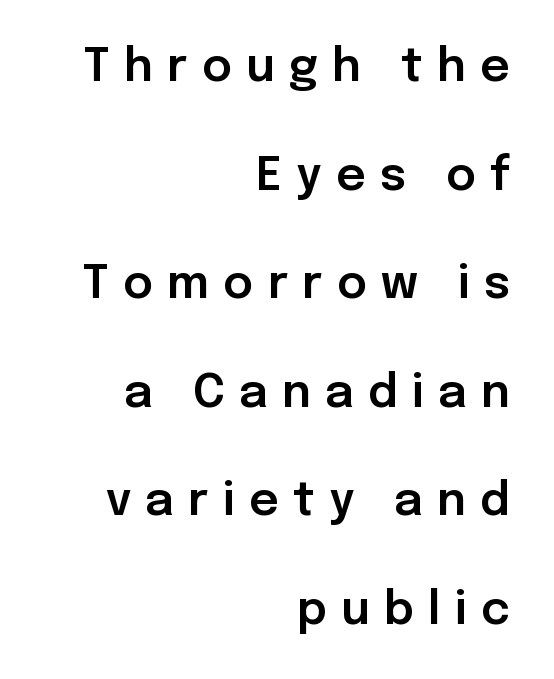
{"serif": "no", "italic": "no", "width": "normal", "stroke_contrast": "low", "x_height": "medium", "monospaced": "no", "underline": "no", "align": "right", "line_spacing": "loose", "line_spacing_ratio": 2.36, "letter_spacing": "wide", "letter_spacing_em": 0.31, "glyph_px": 46}
